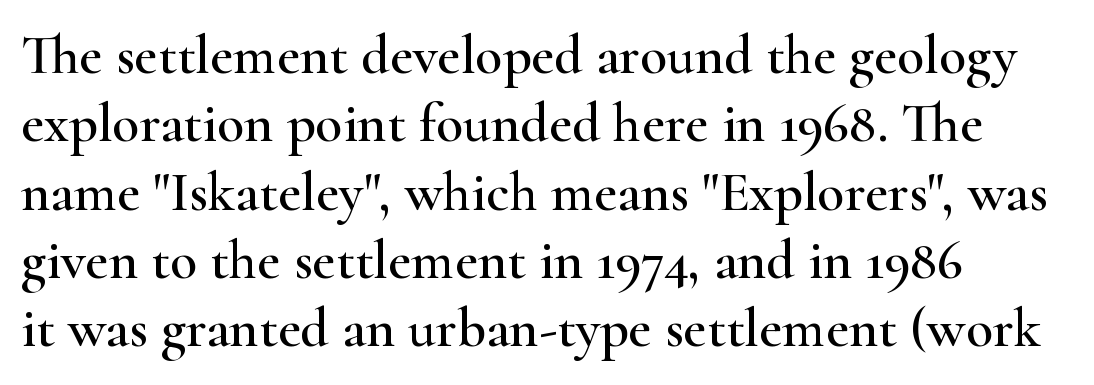
Note: serifs present on the glyphs. A clean baseline with only descenders dipping below it. Is there any slant? The stems are plumb. Every row of glyphs begins at an identical x-position on the left. The letters advance in unequal steps, a hallmark of proportional type.
